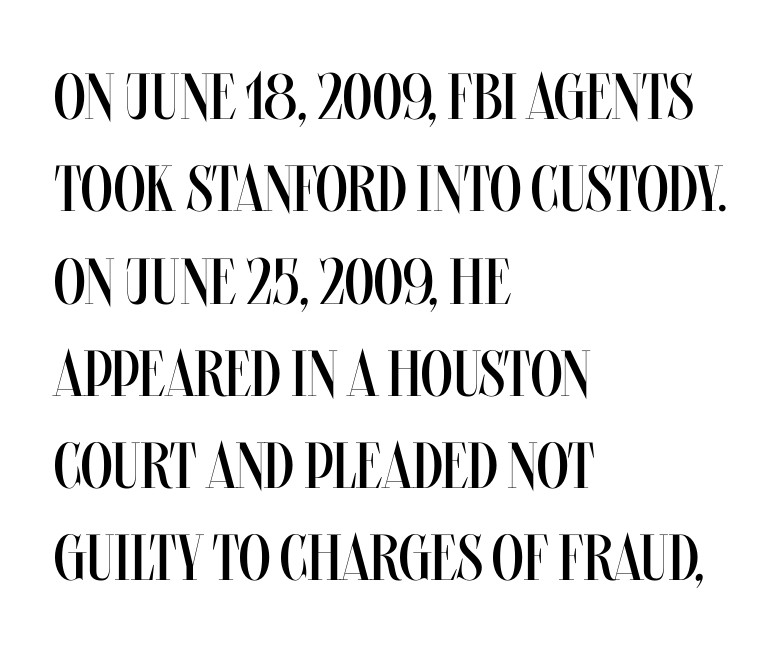
{"italic": "no", "bold": "no", "weight": "regular", "width": "condensed", "stroke_contrast": "medium", "x_height": "large", "monospaced": "no", "underline": "no", "align": "left", "line_spacing": "normal", "line_spacing_ratio": 1.42, "letter_spacing": "normal", "letter_spacing_em": 0.0, "glyph_px": 65}
